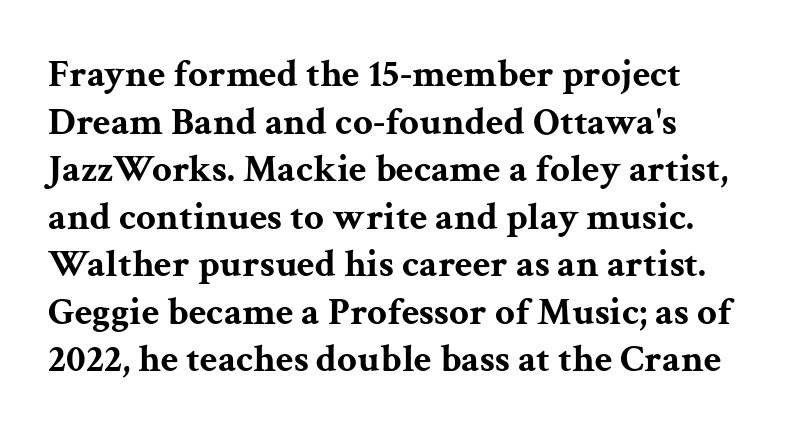
Horizontally, the lines are justified to the leading edge only. The typography opts for an upright posture over an oblique one. Has an underline been added? It has not. This sample has the flowing, uneven cadence of proportional lettering. These lines are composed in type with serifs.
